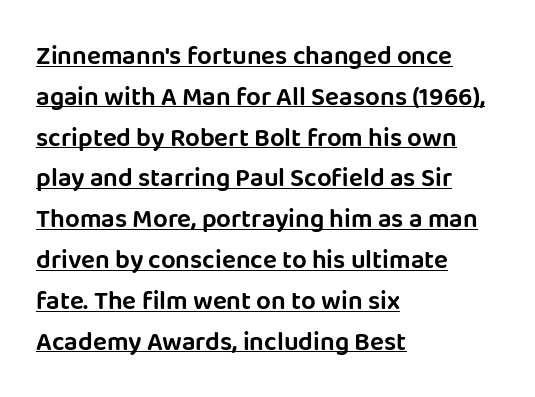
{"italic": "no", "underline": "yes", "align": "left", "line_spacing": "normal", "line_spacing_ratio": 1.57, "letter_spacing": "normal", "letter_spacing_em": 0.0, "glyph_px": 26}
